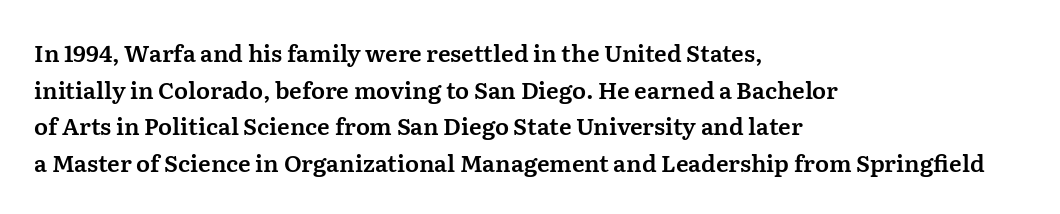
The image shows 23 px text type, upright; set left-aligned, normal line spacing (1.59x), normal letter spacing, not underlined.
